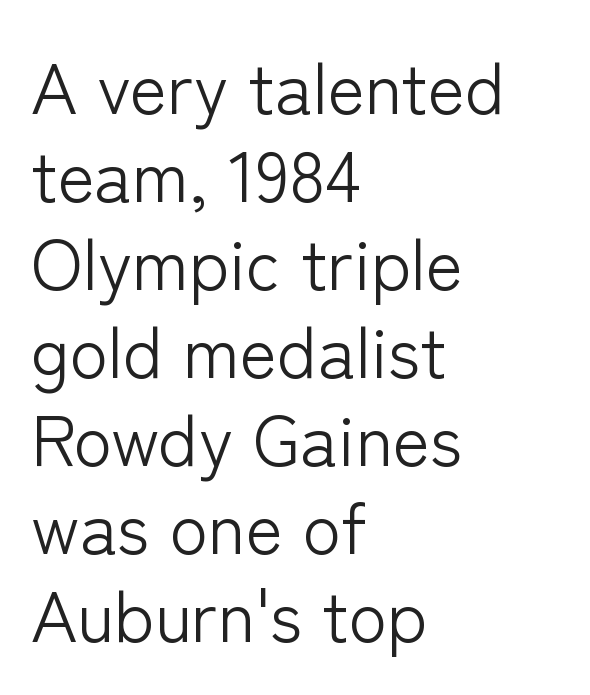
The image shows 71 px light sans-serif type, upright; set left-aligned, line spacing 1.24x, normal letter spacing, not underlined; low stroke contrast and a medium x-height.
